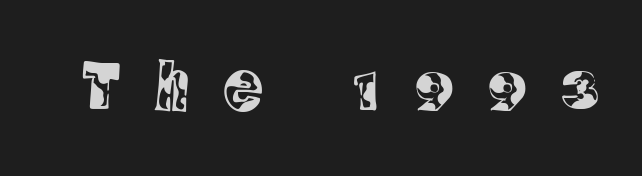
Q: Is the text italic (slanted)? A: No, it is upright.
Q: Is the typeface a serif or a sans-serif typeface? A: Serif.
Q: Is the text underlined? A: No.
Q: Is the spacing between letters normal or unusually wide? A: Unusually wide.
Q: Width (condensed, normal, or wide)? A: Condensed.
Q: x-height? A: Large.
Q: Monospaced? A: No.
